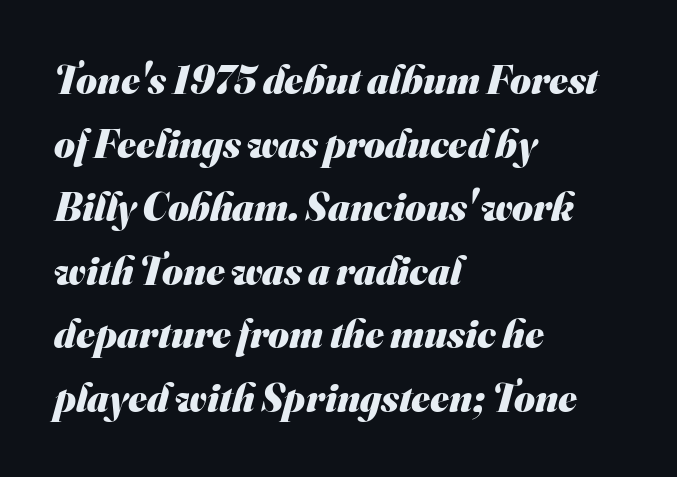
{"serif": "no", "bold": "yes", "weight": "heavy", "width": "normal", "stroke_contrast": "medium", "x_height": "small", "monospaced": "no", "underline": "no", "align": "left", "line_spacing": "normal", "line_spacing_ratio": 1.59, "letter_spacing": "normal", "letter_spacing_em": 0.0, "glyph_px": 40}
